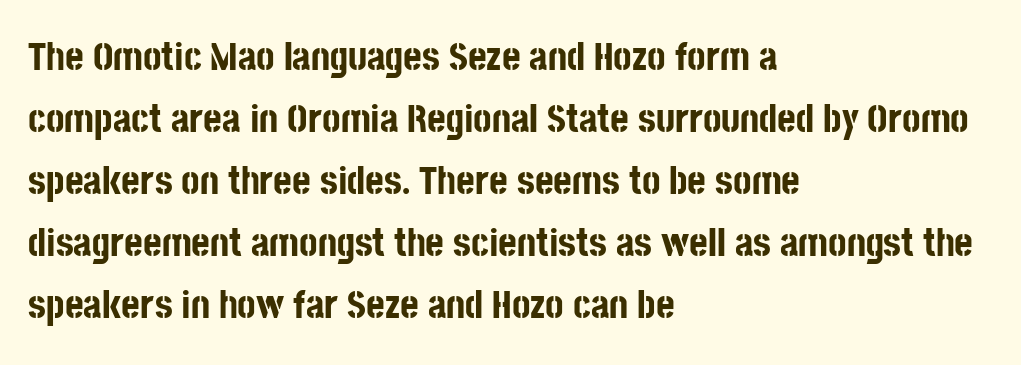
{"serif": "no", "italic": "no", "bold": "yes", "weight": "bold", "width": "condensed", "stroke_contrast": "low", "x_height": "large", "monospaced": "no", "underline": "no", "align": "left", "line_spacing": "normal", "line_spacing_ratio": 1.55, "letter_spacing": "normal", "letter_spacing_em": 0.0, "glyph_px": 40}
